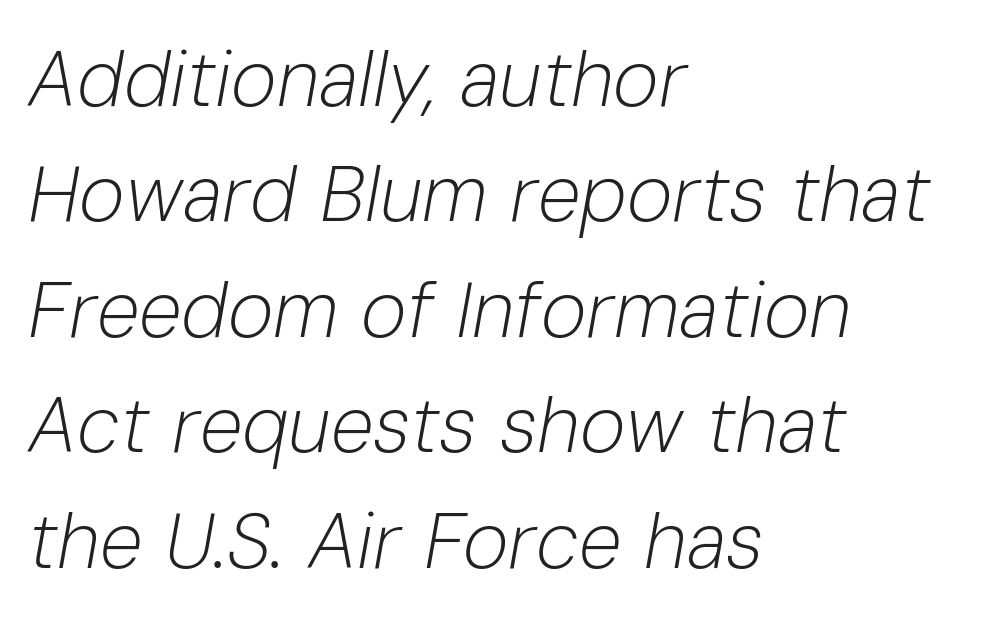
{"italic": "yes", "lean": "right", "slant_degrees": 10, "bold": "no", "weight": "light", "width": "normal", "stroke_contrast": "low", "x_height": "medium", "monospaced": "no", "underline": "no", "align": "left", "line_spacing": "normal", "line_spacing_ratio": 1.48, "letter_spacing": "normal", "letter_spacing_em": 0.0, "glyph_px": 78}
